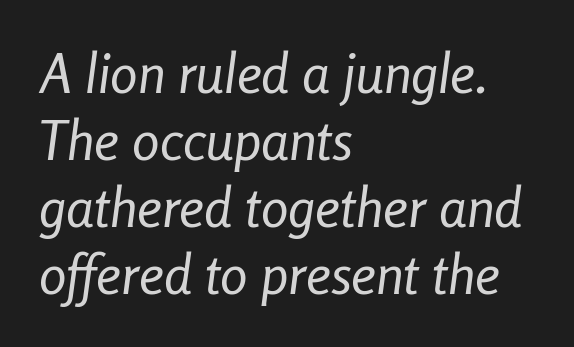
{"italic": "yes", "lean": "right", "slant_degrees": 8, "bold": "no", "weight": "regular", "width": "condensed", "stroke_contrast": "low", "x_height": "medium", "monospaced": "no", "underline": "no", "align": "left", "line_spacing_ratio": 1.22, "letter_spacing": "normal", "letter_spacing_em": 0.0, "glyph_px": 55}
